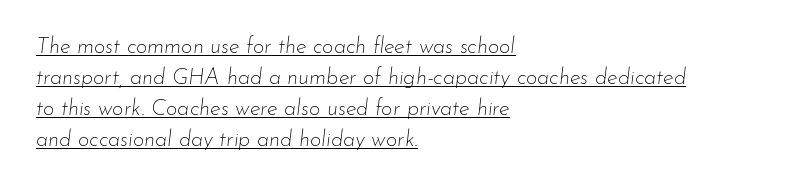
The image shows 22 px text type, italic (leaning right); set left-aligned, normal line spacing (1.41x), normal letter spacing, underlined.
